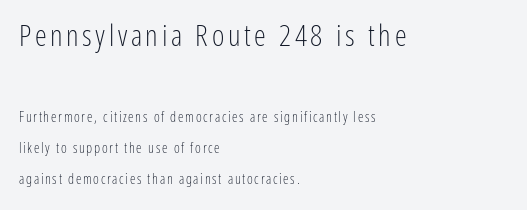
The image shows 30 px light, condensed sans-serif type, upright; set left-aligned, loose line spacing (2.21x), not underlined; the first (top) block is 2.14x larger; low stroke contrast and a medium x-height.
